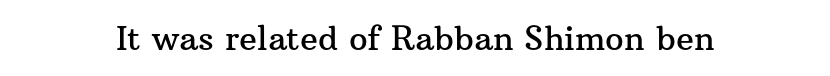
{"serif": "yes", "italic": "no", "width": "normal", "stroke_contrast": "medium", "x_height": "medium", "monospaced": "no", "underline": "no", "letter_spacing": "normal", "letter_spacing_em": 0.0, "glyph_px": 33}
